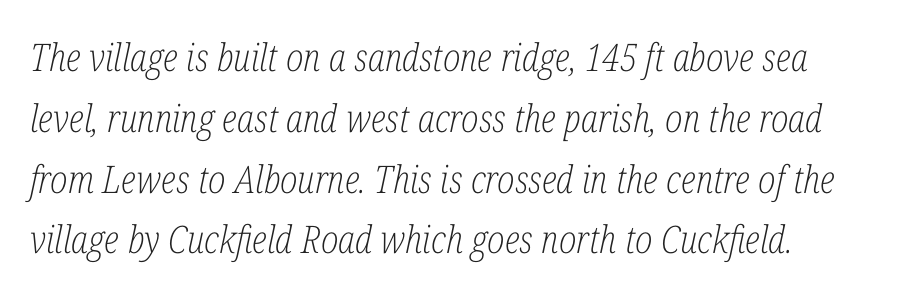
{"serif": "yes", "italic": "yes", "lean": "right", "slant_degrees": 12, "bold": "no", "weight": "light", "width": "condensed", "stroke_contrast": "low", "x_height": "medium", "monospaced": "no", "underline": "no", "align": "left", "line_spacing": "normal", "line_spacing_ratio": 1.6, "letter_spacing": "normal", "letter_spacing_em": 0.0, "glyph_px": 38}
